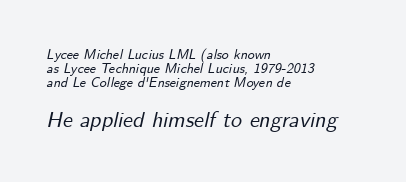
Q: Is the text italic (slanted)? A: Yes, it leans right by about 12 degrees.
Q: Is the text underlined? A: No.
Q: How is the paragraph aligned? A: Left-aligned.
Q: Is the spacing between letters normal or unusually wide? A: Normal.
Q: Is the spacing between lines tight, normal or loose? A: Tight.
Q: Which block of text is set in a larger size, the first (top) or the second (bottom)? A: The second (bottom) one.
